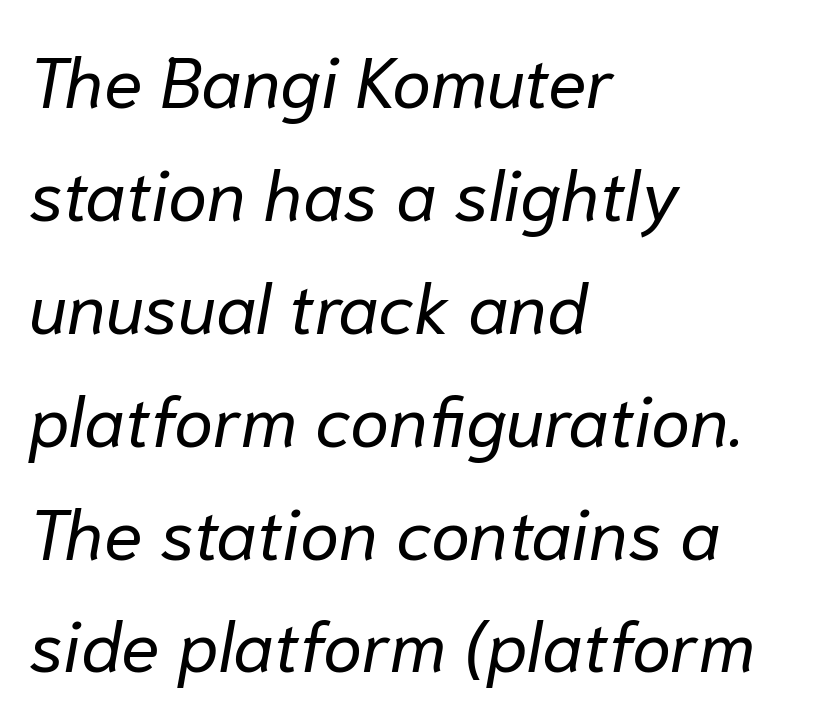
{"italic": "yes", "lean": "right", "slant_degrees": 10, "bold": "no", "weight": "regular", "width": "normal", "stroke_contrast": "low", "x_height": "medium", "monospaced": "no", "underline": "no", "align": "left", "line_spacing": "normal", "line_spacing_ratio": 1.59, "letter_spacing": "normal", "letter_spacing_em": 0.0, "glyph_px": 71}
